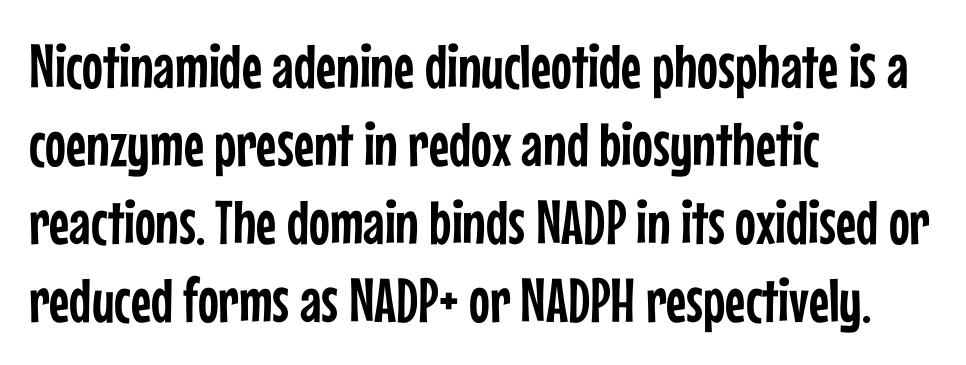
The image shows 62 px condensed sans-serif type, upright; set left-aligned, normal line spacing (1.26x), normal letter spacing, not underlined; low stroke contrast and a medium x-height.
